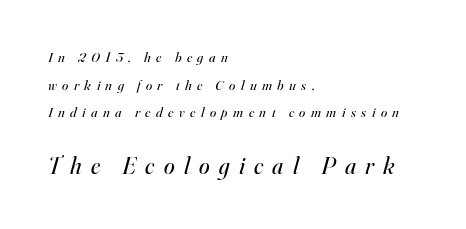
{"italic": "yes", "lean": "right", "slant_degrees": 16, "bold": "no", "underline": "no", "align": "left", "line_spacing": "loose", "line_spacing_ratio": 1.97, "letter_spacing": "wide", "letter_spacing_em": 0.39, "larger_block": "second", "size_ratio": 1.71, "glyph_px": 24}
